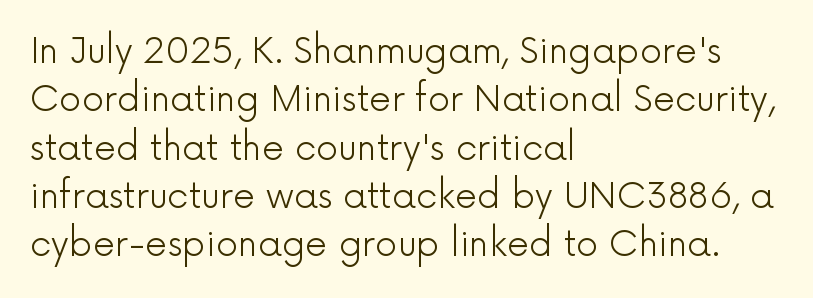
The image shows 35 px light sans-serif type, upright; set left-aligned, normal line spacing (1.38x), normal letter spacing, not underlined; a medium x-height.
